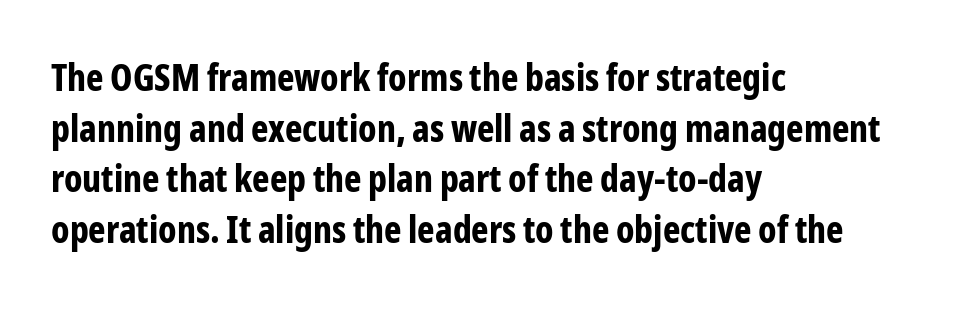
The image shows 37 px bold, condensed sans-serif type, upright; set left-aligned, normal line spacing (1.37x), normal letter spacing, not underlined; low stroke contrast and a medium x-height.
